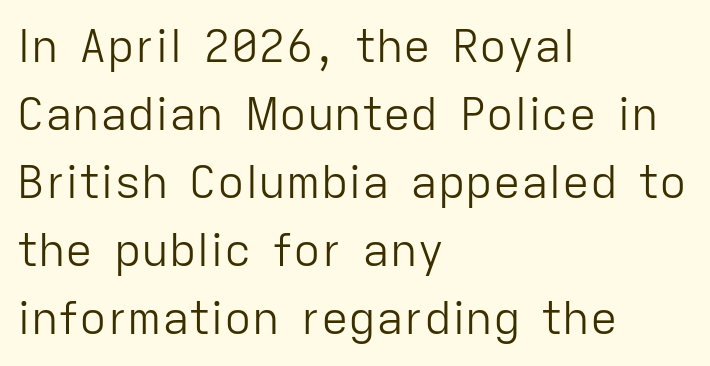
Students, note that the glyphs here touch the page at normal intervals. Posture: vertical. Font category for this specimen: sans-serif. Is this a fixed-width face? No — the glyphs have proportional, varying widths.
